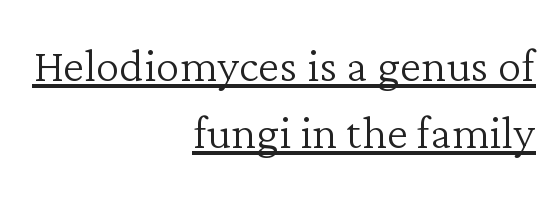
The image shows 60 px light serif type, upright; set right-aligned, tight line spacing (1.11x), normal letter spacing, underlined; low stroke contrast and a medium x-height.
